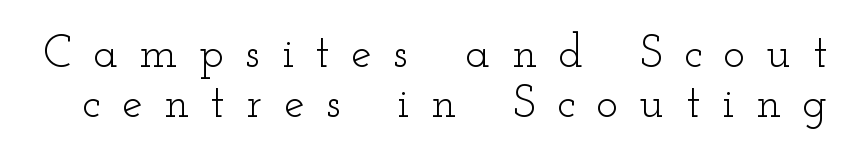
The leading is snug, giving the passage a crowded texture. The font sits on the lighter half of the weight spectrum, regular included. Varying glyph widths throughout — classic text-font behaviour. Anything drawn beneath the words? Only blank space. The line texture is sparse and dotted thanks to wide tracking.
